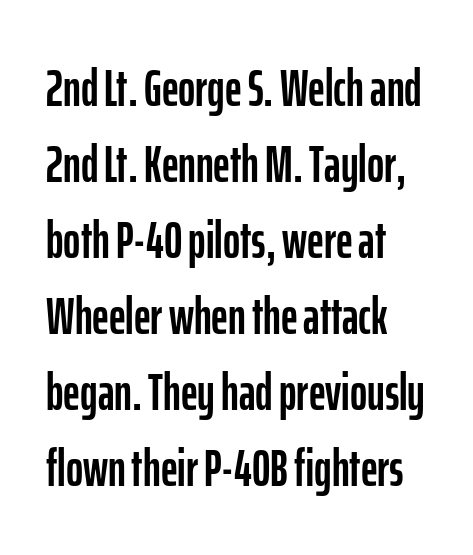
{"serif": "no", "italic": "no", "width": "condensed", "stroke_contrast": "low", "x_height": "medium", "monospaced": "no", "underline": "no", "align": "left", "line_spacing": "normal", "line_spacing_ratio": 1.46, "letter_spacing": "normal", "letter_spacing_em": 0.0, "glyph_px": 52}
